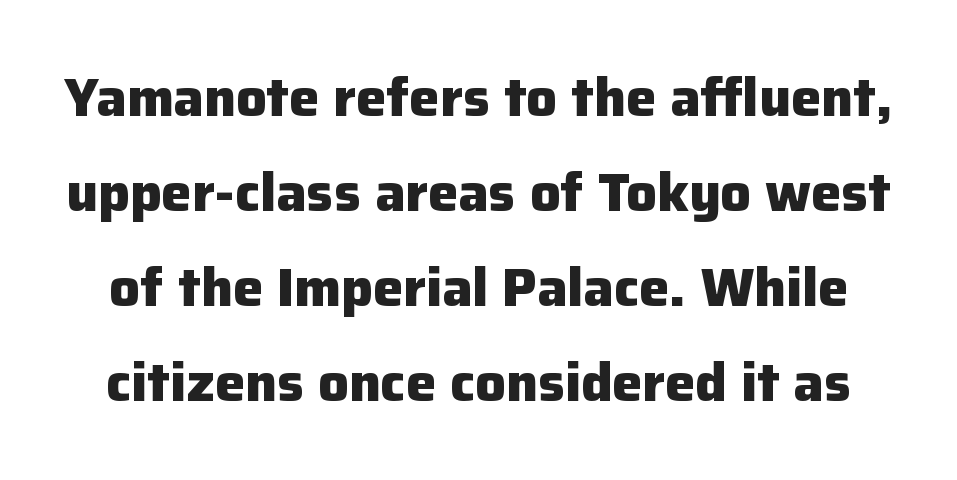
The image shows 54 px heavy sans-serif type, upright; set line spacing 1.76x, normal letter spacing, not underlined; low stroke contrast and a medium x-height.
